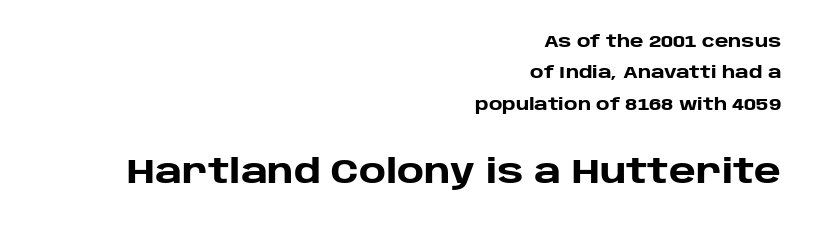
These lines keep a tight, regular rhythm from letter to letter. The lettering holds an erect, upright posture throughout. Emphasis by weight is at full strength: bold. Do the characters align in a grid? No, the font is proportional. The specimen omits any rule beneath the text block's lines.
